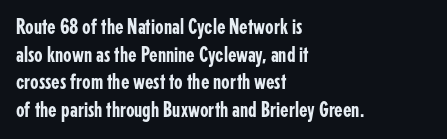
The image shows 22 px text type, upright; set left-aligned, normal line spacing (1.26x), normal letter spacing, not underlined.
